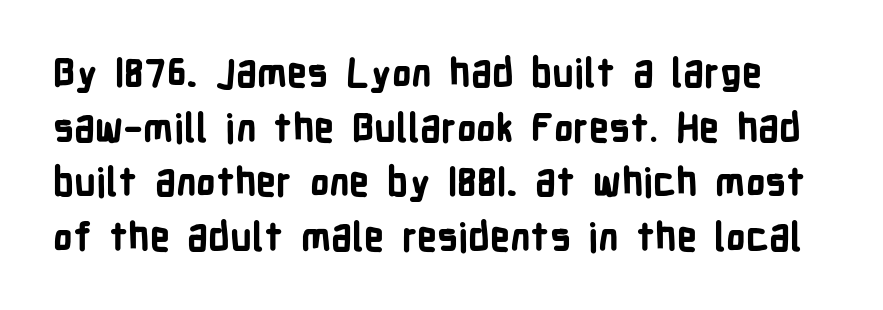
The image shows 39 px bold, condensed sans-serif type, upright; set normal line spacing (1.4x), normal letter spacing, not underlined; low stroke contrast and a medium x-height.
